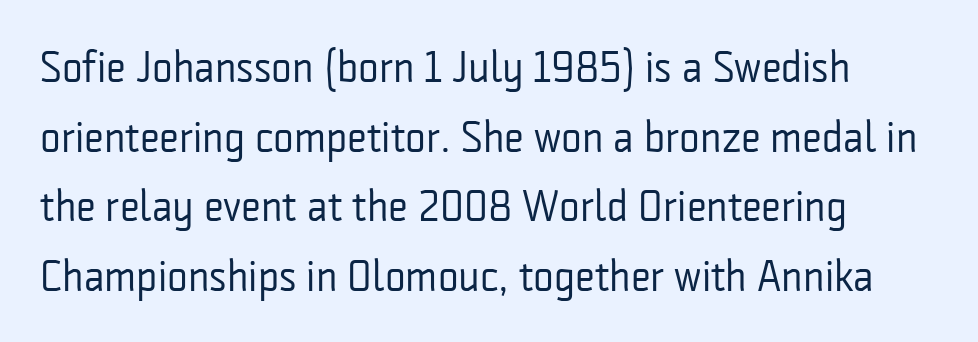
The image shows 44 px regular-weight, condensed sans-serif type, upright; set left-aligned, normal line spacing (1.58x), normal letter spacing, not underlined; low stroke contrast and a medium x-height.
